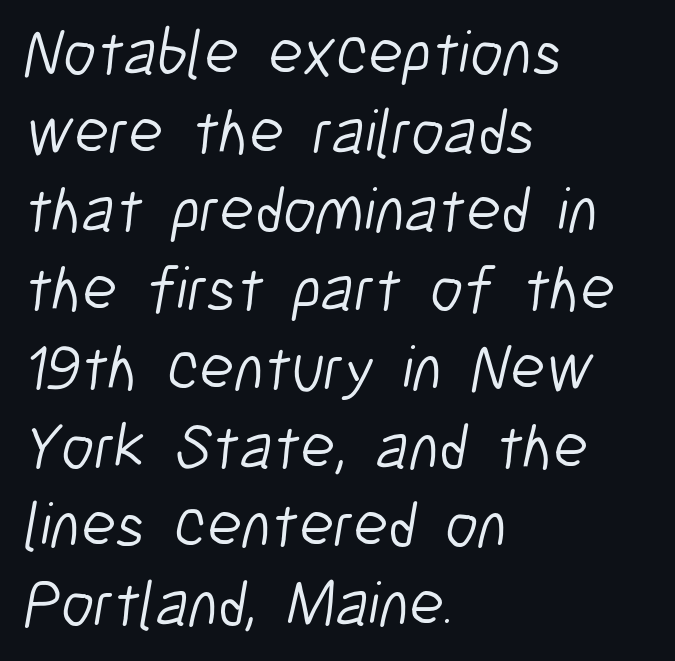
{"serif": "no", "bold": "no", "weight": "light", "width": "condensed", "stroke_contrast": "low", "x_height": "medium", "monospaced": "no", "underline": "no", "align": "left", "line_spacing_ratio": 1.23, "letter_spacing": "normal", "letter_spacing_em": 0.0, "glyph_px": 64}
